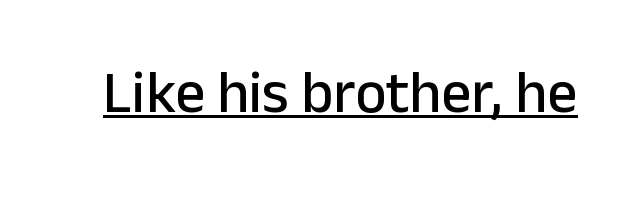
Every stem runs plumb, perpendicular to the baseline. Compared with undecorated copy, this sample adds a rule below the words. In terms of letterspacing, this is plain default setting. Does the type have serifs? No, each stem ends abruptly.
